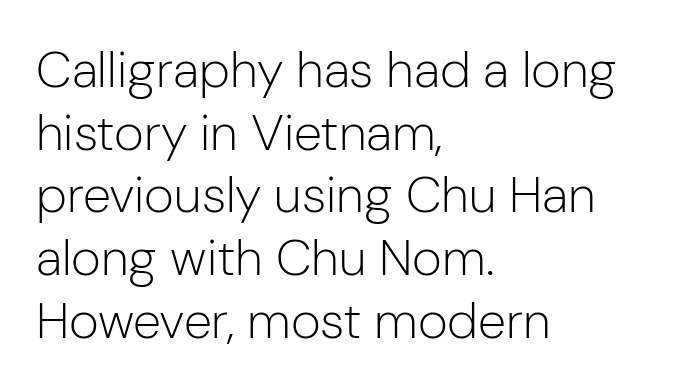
Check the space under the baseline: it is left empty. Weight class: somewhere from thin through regular. Notice how the passage keeps a crisp vertical edge on the left only. Italic: no, the glyphs are upright roman. This sample has the flowing, uneven cadence of proportional lettering.
